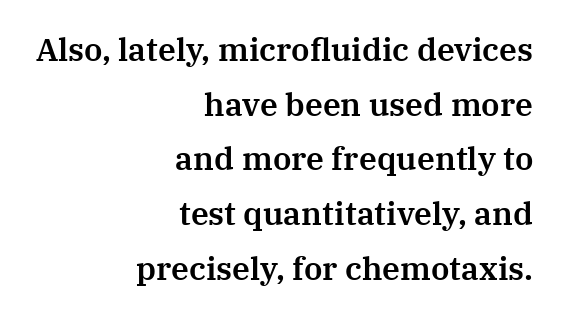
The rendering uses natural spacing where letterforms have individual widths. The letters stand straight up with perfectly vertical stems. Unmarked baselines from the first word to the last. This rendering uses right alignment, leaving the left contour irregular. Note: serifs present on the glyphs.
